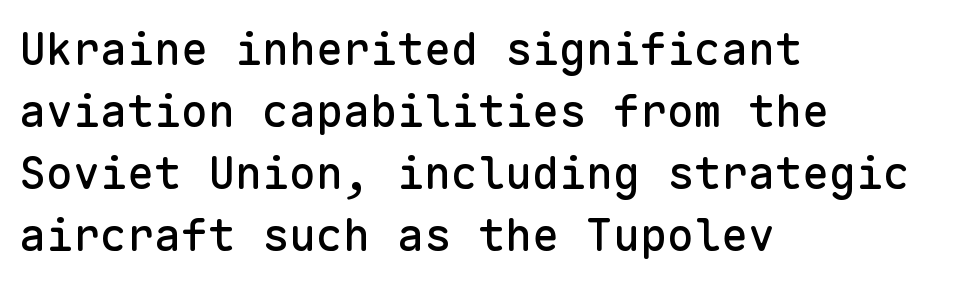
Q: Is the text italic (slanted)? A: No, it is upright.
Q: Is the typeface a serif or a sans-serif typeface? A: Sans-serif.
Q: Is the text underlined? A: No.
Q: How is the paragraph aligned? A: Left-aligned.
Q: Is the spacing between letters normal or unusually wide? A: Normal.
Q: Is the spacing between lines tight, normal or loose? A: Normal.
Q: Width (condensed, normal, or wide)? A: Normal.
Q: Stroke contrast? A: Low.
Q: x-height? A: Medium.
Q: Monospaced? A: Yes.
